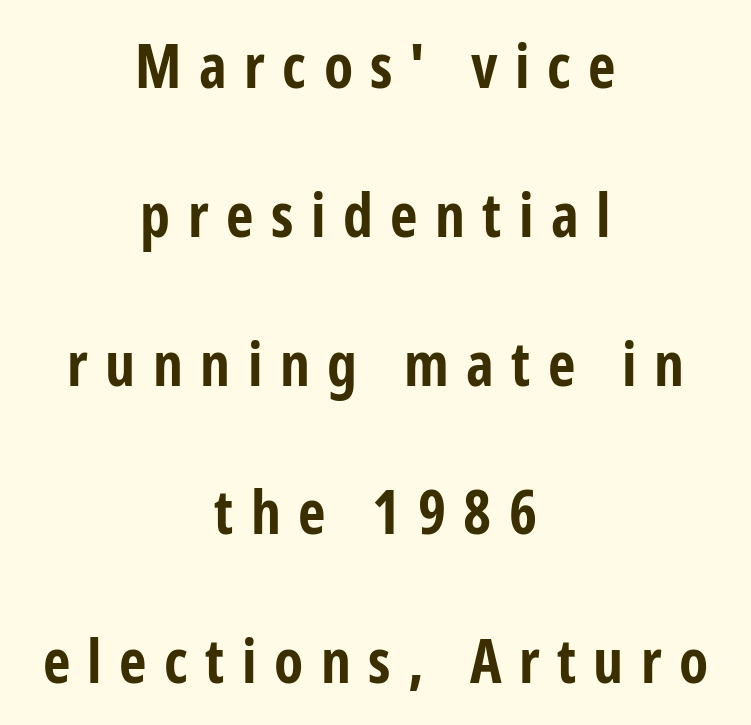
The image shows 60 px bold, condensed sans-serif type, upright; set centered, loose line spacing (2.48x), unusually wide letter spacing (+0.29 em), not underlined; low stroke contrast and a medium x-height.
